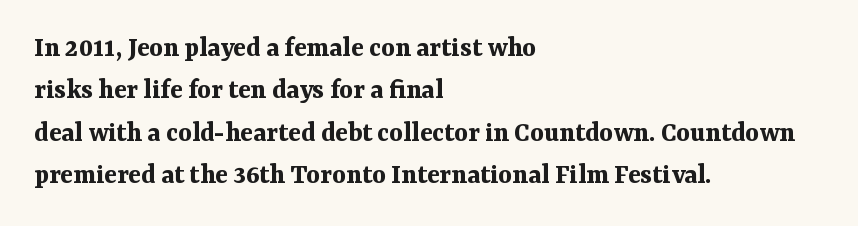
Q: Is the text bold? A: Yes.
Q: Is the text italic (slanted)? A: No, it is upright.
Q: Is the typeface a serif or a sans-serif typeface? A: Serif.
Q: Is the text underlined? A: No.
Q: How is the paragraph aligned? A: Left-aligned.
Q: Is the spacing between letters normal or unusually wide? A: Normal.
Q: Is the spacing between lines tight, normal or loose? A: Normal.
Q: Width (condensed, normal, or wide)? A: Normal.
Q: Stroke contrast? A: Medium.
Q: x-height? A: Medium.
Q: Monospaced? A: No.
